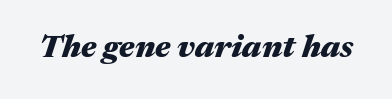
Its strokes are broad and dark, the hallmark of bold type. The face used here is proportionally spaced, like ordinary book or web type. There's an unmistakable incline to the writing here. Nobody touched the tracking dial on this one.
